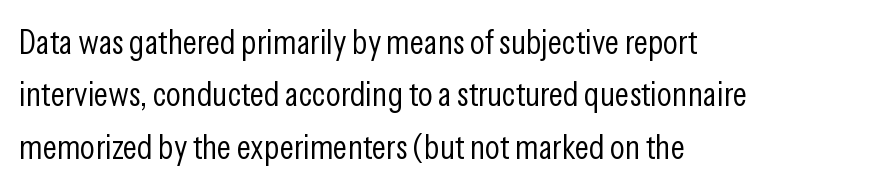
The image shows 35 px light, condensed sans-serif type, upright; set left-aligned, normal line spacing (1.5x), normal letter spacing, not underlined; low stroke contrast and a medium x-height.
